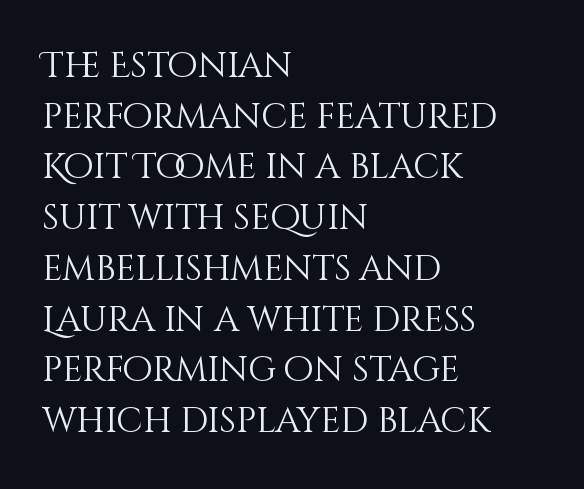
The image shows 35 px light type, upright; set left-aligned, normal line spacing (1.45x), normal letter spacing, not underlined; medium stroke contrast and a large x-height.
